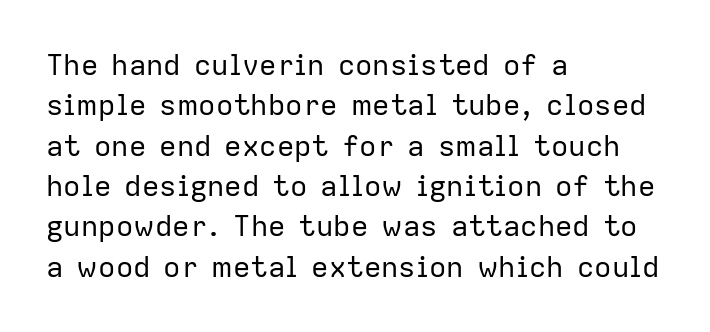
{"serif": "no", "italic": "no", "bold": "no", "weight": "regular", "width": "normal", "stroke_contrast": "low", "x_height": "medium", "monospaced": "no", "underline": "no", "align": "left", "line_spacing": "normal", "line_spacing_ratio": 1.39, "letter_spacing": "normal", "letter_spacing_em": 0.0, "glyph_px": 29}
